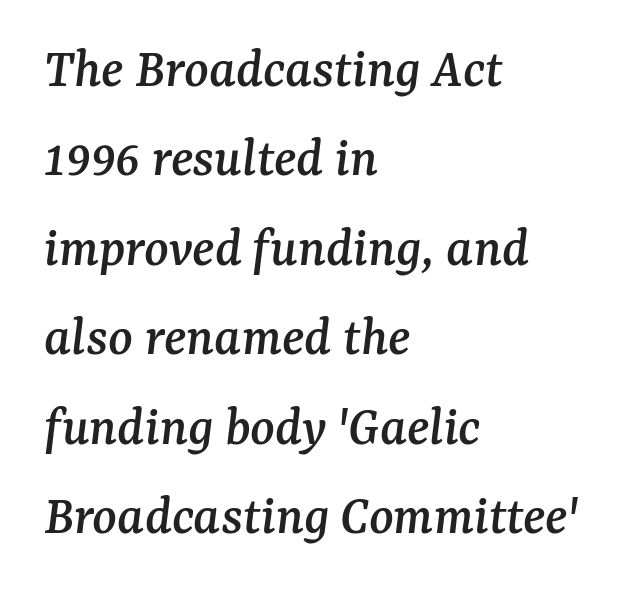
Q: Is the text italic (slanted)? A: Yes, it leans right by about 7 degrees.
Q: Is the typeface a serif or a sans-serif typeface? A: Serif.
Q: Is the text underlined? A: No.
Q: How is the paragraph aligned? A: Left-aligned.
Q: Is the spacing between letters normal or unusually wide? A: Normal.
Q: Is the spacing between lines tight, normal or loose? A: Normal.
Q: Width (condensed, normal, or wide)? A: Normal.
Q: Stroke contrast? A: Medium.
Q: x-height? A: Medium.
Q: Monospaced? A: No.
